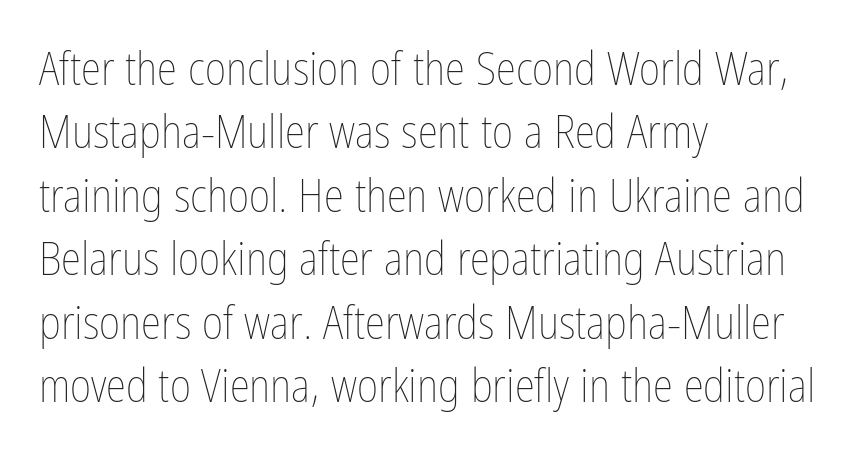
The image shows 46 px thin, condensed type, upright; set left-aligned, normal line spacing (1.38x), normal letter spacing, not underlined; low stroke contrast and a medium x-height.
